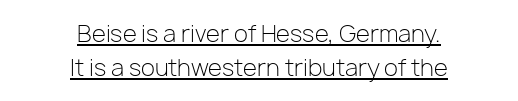
Q: Is the text bold? A: No.
Q: Is the text italic (slanted)? A: No, it is upright.
Q: Is the text underlined? A: Yes.
Q: How is the paragraph aligned? A: Centered.
Q: Is the spacing between letters normal or unusually wide? A: Normal.
Q: Is the spacing between lines tight, normal or loose? A: Normal.
